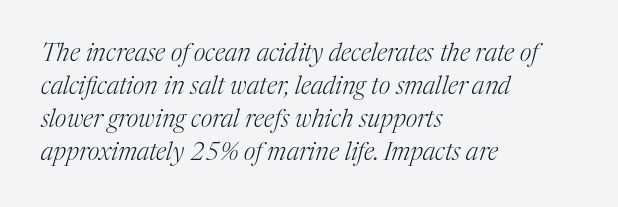
{"italic": "yes", "lean": "right", "slant_degrees": 17, "bold": "no", "underline": "no", "align": "left", "line_spacing": "normal", "line_spacing_ratio": 1.32, "letter_spacing": "normal", "letter_spacing_em": 0.0, "glyph_px": 25}
